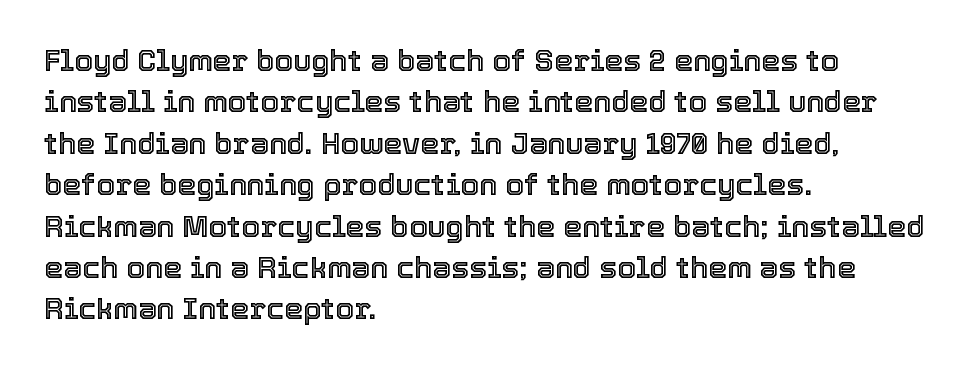
Q: Is the text italic (slanted)? A: No, it is upright.
Q: Is the text underlined? A: No.
Q: How is the paragraph aligned? A: Left-aligned.
Q: Is the spacing between letters normal or unusually wide? A: Normal.
Q: Is the spacing between lines tight, normal or loose? A: Normal.
Q: Width (condensed, normal, or wide)? A: Normal.
Q: x-height? A: Medium.
Q: Monospaced? A: No.
